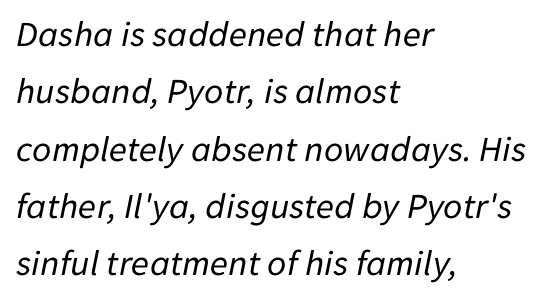
Q: Is the text bold? A: No.
Q: Is the text italic (slanted)? A: Yes, it leans right by about 11 degrees.
Q: Is the text underlined? A: No.
Q: How is the paragraph aligned? A: Left-aligned.
Q: Is the spacing between letters normal or unusually wide? A: Normal.
Q: Is the spacing between lines tight, normal or loose? A: Normal.
Q: Width (condensed, normal, or wide)? A: Normal.
Q: Stroke contrast? A: Low.
Q: x-height? A: Medium.
Q: Monospaced? A: No.
